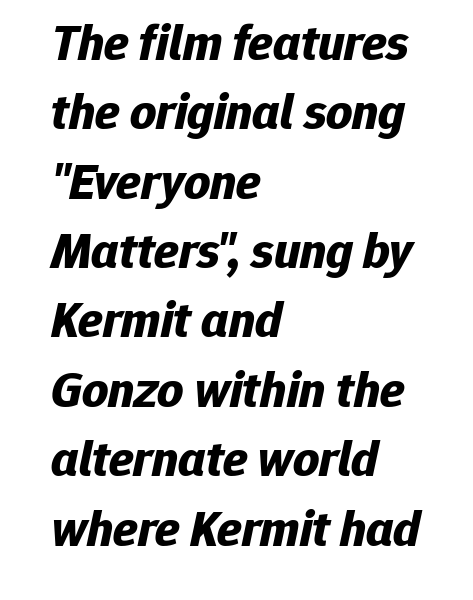
Inter-character spacing is left at the font's built-in metrics. Typographic density is high because the face is bold. The typesetter chose a ragged-right arrangement here. Spacing verdict: proportional, widths tailored to each character. Slanted lettering throughout. Baseline-to-baseline distance is the conventional proportion of letter height.
